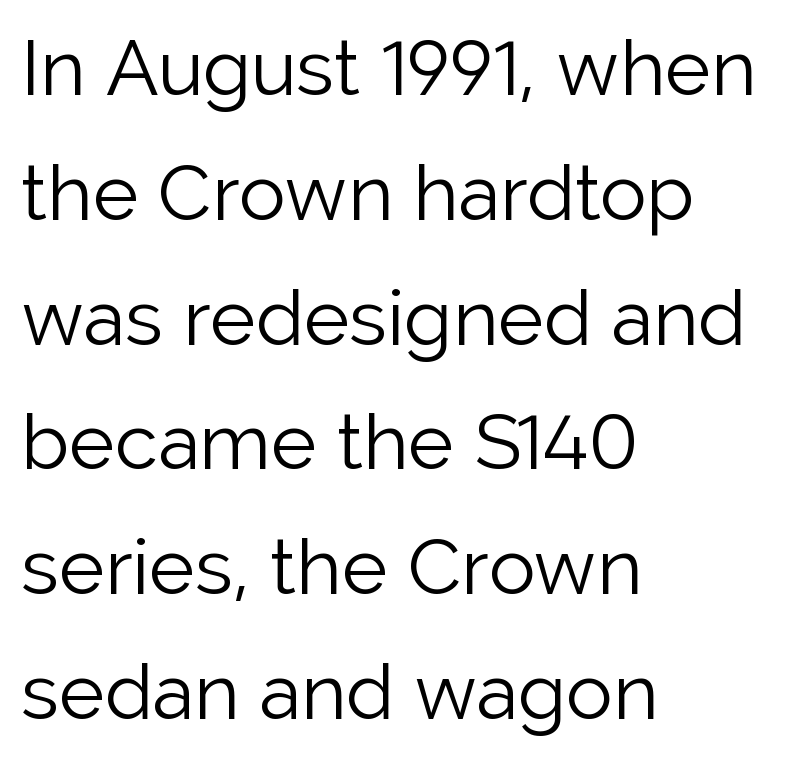
Q: Is the text bold? A: No.
Q: Is the text italic (slanted)? A: No, it is upright.
Q: Is the typeface a serif or a sans-serif typeface? A: Sans-serif.
Q: Is the text underlined? A: No.
Q: How is the paragraph aligned? A: Left-aligned.
Q: Is the spacing between letters normal or unusually wide? A: Normal.
Q: Is the spacing between lines tight, normal or loose? A: Normal.
Q: Width (condensed, normal, or wide)? A: Normal.
Q: Stroke contrast? A: Low.
Q: x-height? A: Medium.
Q: Monospaced? A: No.
